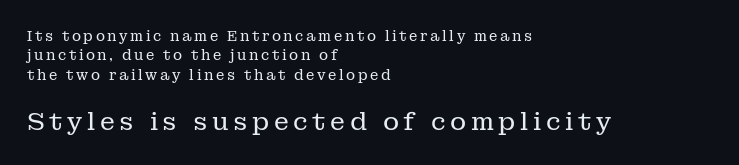
Is the type heavy? It reads as light-to-regular instead. The rendering anchors every line to the left-hand side. It's the straight-up-and-down kind of type. Letters rest on an invisible, unmarked baseline.
